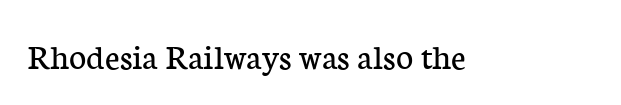
The image shows 37 px regular-weight serif type, upright; set normal letter spacing, not underlined; low stroke contrast and a medium x-height.
